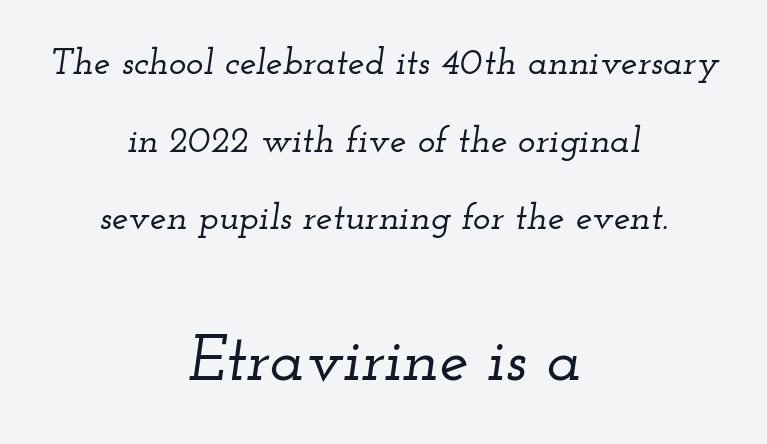
The rendering uses natural spacing where letterforms have individual widths. This rendering features lettering with no underline. The whole block is typeset with a tilt. Does extra space separate the letters? No, they use regular spacing.
